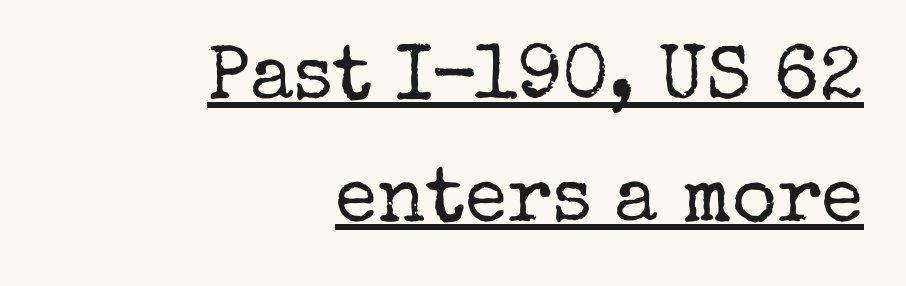
The image shows 77 px regular-weight serif type, upright; set right-aligned, normal line spacing (1.58x), normal letter spacing, underlined; low stroke contrast and a medium x-height.
